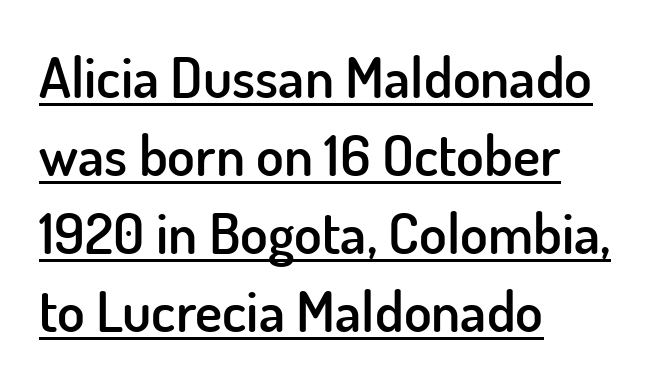
{"serif": "no", "italic": "no", "bold": "semi", "weight": "semibold", "width": "normal", "stroke_contrast": "low", "x_height": "small", "monospaced": "no", "underline": "yes", "align": "left", "line_spacing": "normal", "line_spacing_ratio": 1.37, "letter_spacing": "normal", "letter_spacing_em": 0.0, "glyph_px": 57}
